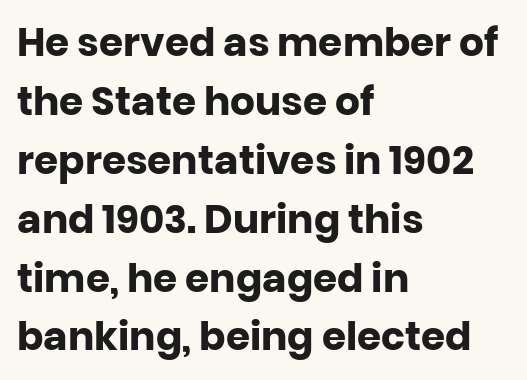
Q: Is the text bold? A: Yes.
Q: Is the text italic (slanted)? A: No, it is upright.
Q: Is the typeface a serif or a sans-serif typeface? A: Sans-serif.
Q: Is the text underlined? A: No.
Q: How is the paragraph aligned? A: Left-aligned.
Q: Is the spacing between letters normal or unusually wide? A: Normal.
Q: Is the spacing between lines tight, normal or loose? A: Normal.
Q: Width (condensed, normal, or wide)? A: Normal.
Q: Stroke contrast? A: Low.
Q: x-height? A: Large.
Q: Monospaced? A: No.
